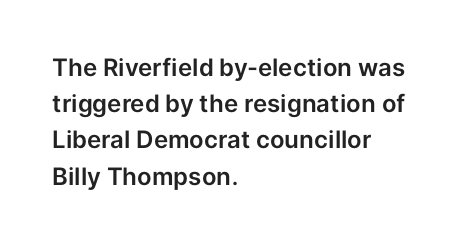
Q: Is the text italic (slanted)? A: No, it is upright.
Q: Is the text underlined? A: No.
Q: How is the paragraph aligned? A: Left-aligned.
Q: Is the spacing between letters normal or unusually wide? A: Normal.
Q: Is the spacing between lines tight, normal or loose? A: Normal.
